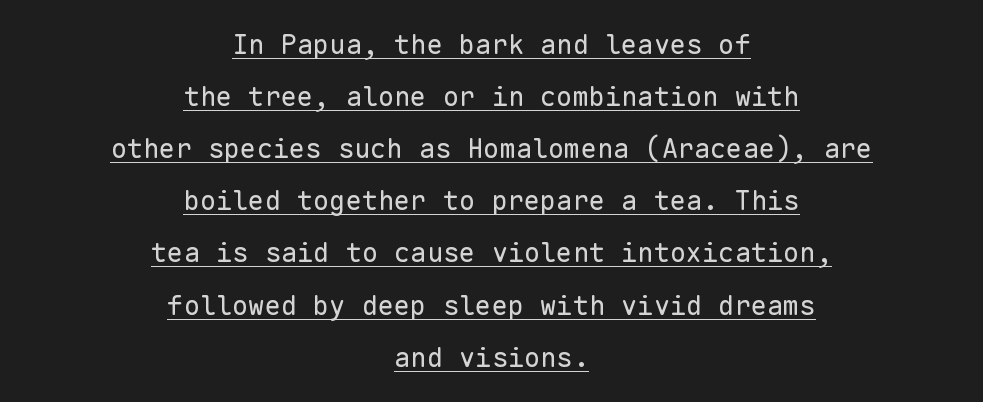
In CSS terms this would be text-align: center. These lines stand farther apart than default settings would place them. Letters have the restrained weight of plain body copy at most. There is no visible air inserted between adjacent glyphs. This sample carries an underscore along the baseline area. Upright lettering throughout.
